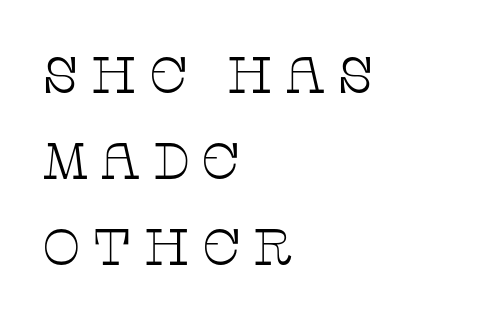
The image shows 51 px thin, wide serif type, upright; set left-aligned, normal line spacing (1.69x), unusually wide letter spacing (+0.22 em), not underlined; low stroke contrast and a large x-height.
